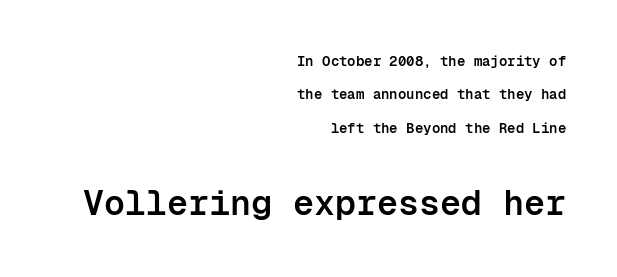
Q: Is the text bold? A: Semi-bold.
Q: Is the text italic (slanted)? A: No, it is upright.
Q: Is the typeface a serif or a sans-serif typeface? A: Sans-serif.
Q: Is the text underlined? A: No.
Q: How is the paragraph aligned? A: Right-aligned.
Q: Is the spacing between letters normal or unusually wide? A: Normal.
Q: Is the spacing between lines tight, normal or loose? A: Loose.
Q: Which block of text is set in a larger size, the first (top) or the second (bottom)? A: The second (bottom) one.
Q: Width (condensed, normal, or wide)? A: Normal.
Q: Stroke contrast? A: Low.
Q: x-height? A: Medium.
Q: Monospaced? A: Yes.
